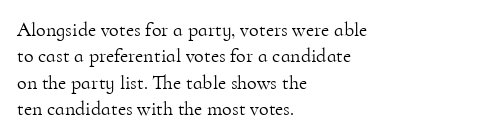
Characters remain perfectly vertical along every line. Rows of type keep a routine distance in the vertical direction. The face looks like a standard text weight, possibly lighter. Letter spacing: default. Each row of text sits above clean, open space.
